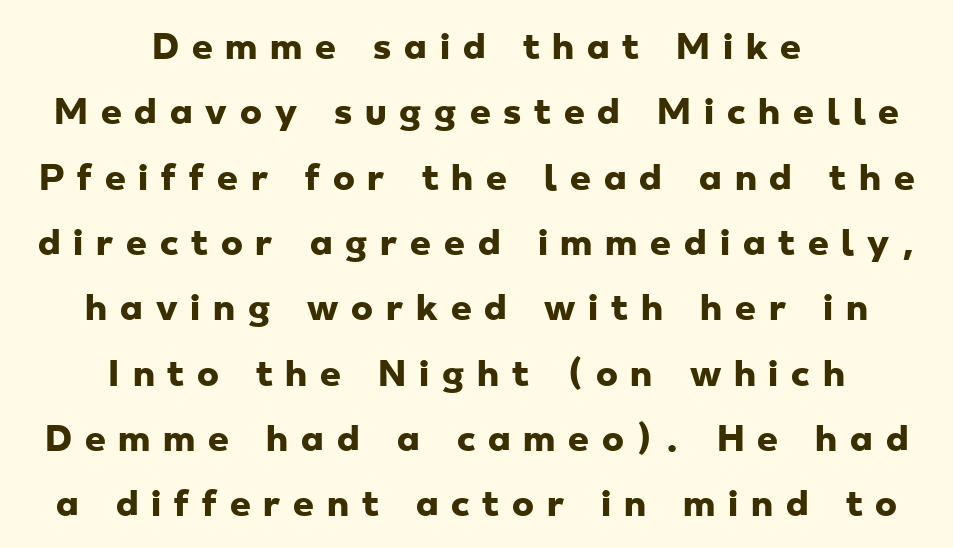
Is the type bold? Yes — the strokes are clearly thick and heavy. A great deal of white space separates one row of letters from the next. The characters display no serif detailing; their extremities are plain. A typesetter would call this proportional, since set widths differ per character. The foot of each line stays bare and open.
